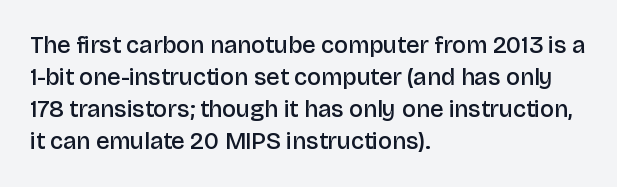
Q: Is the text bold? A: Semi-bold.
Q: Is the text italic (slanted)? A: No, it is upright.
Q: Is the text underlined? A: No.
Q: How is the paragraph aligned? A: Left-aligned.
Q: Is the spacing between letters normal or unusually wide? A: Normal.
Q: Is the spacing between lines tight, normal or loose? A: Normal.
